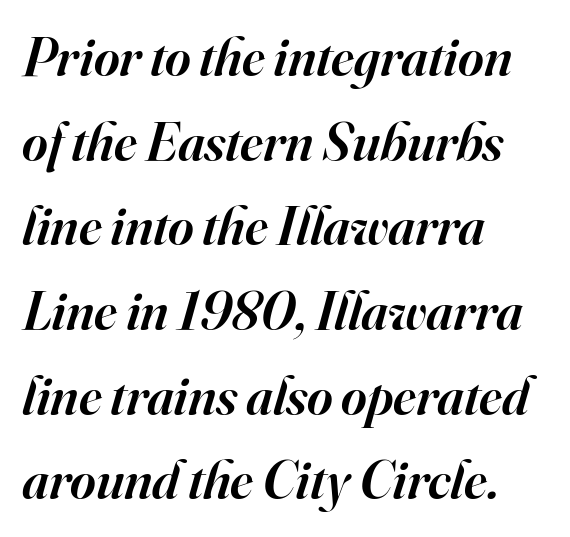
How are the letters spaced? Ordinarily, with no added tracking. Students, this is semibold: more ink than regular, less than bold. Are there feet on the stems? There are — it's a serif. The strip under each line holds only bare page. The text carries the slant typical of an italic or oblique font.
